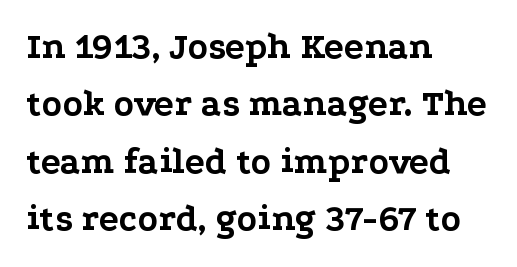
Q: Is the text bold? A: Yes.
Q: Is the text italic (slanted)? A: No, it is upright.
Q: Is the typeface a serif or a sans-serif typeface? A: Serif.
Q: Is the text underlined? A: No.
Q: How is the paragraph aligned? A: Left-aligned.
Q: Is the spacing between letters normal or unusually wide? A: Normal.
Q: Is the spacing between lines tight, normal or loose? A: Normal.
Q: Width (condensed, normal, or wide)? A: Wide.
Q: Stroke contrast? A: Low.
Q: x-height? A: Medium.
Q: Monospaced? A: No.
